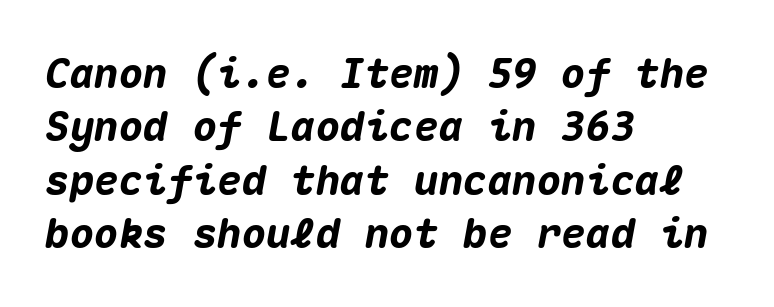
The image shows 41 px heavy type, italic (leaning right), monospaced; set left-aligned, normal line spacing (1.3x), normal letter spacing, not underlined; medium stroke contrast and a medium x-height.
